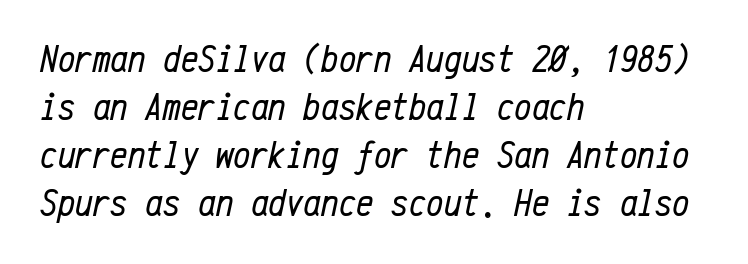
Q: Is the text bold? A: No.
Q: Is the text italic (slanted)? A: Yes, it leans right by about 12 degrees.
Q: Is the text underlined? A: No.
Q: How is the paragraph aligned? A: Left-aligned.
Q: Is the spacing between letters normal or unusually wide? A: Normal.
Q: Width (condensed, normal, or wide)? A: Condensed.
Q: Stroke contrast? A: Low.
Q: x-height? A: Medium.
Q: Monospaced? A: Yes.
